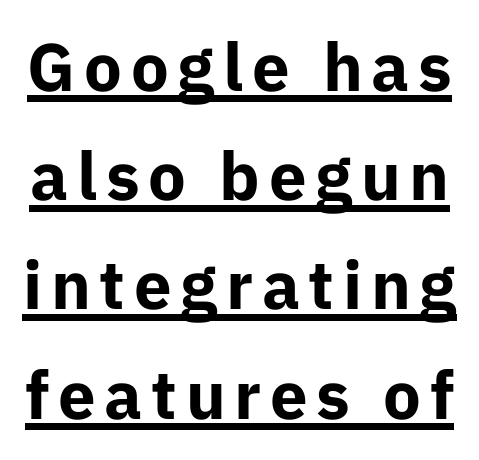
When letters stand straight like this, we call the style roman or upright. Each glyph is drawn with heavy, bold strokes. Honestly, the row spacing looks completely unremarkable. Typographically, this falls in the sans-serif category. Notice how a bar underscores the lettering throughout. Do the characters align in a grid? No, the font is proportional.
